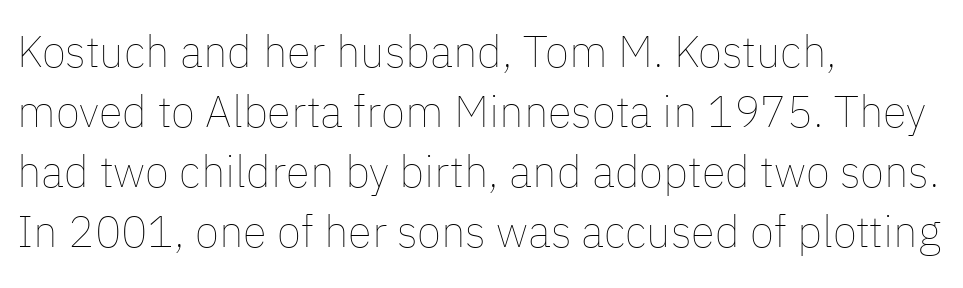
{"italic": "no", "bold": "no", "weight": "thin", "width": "normal", "stroke_contrast": "low", "x_height": "medium", "monospaced": "no", "underline": "no", "align": "left", "line_spacing": "normal", "line_spacing_ratio": 1.36, "letter_spacing": "normal", "letter_spacing_em": 0.0, "glyph_px": 44}
